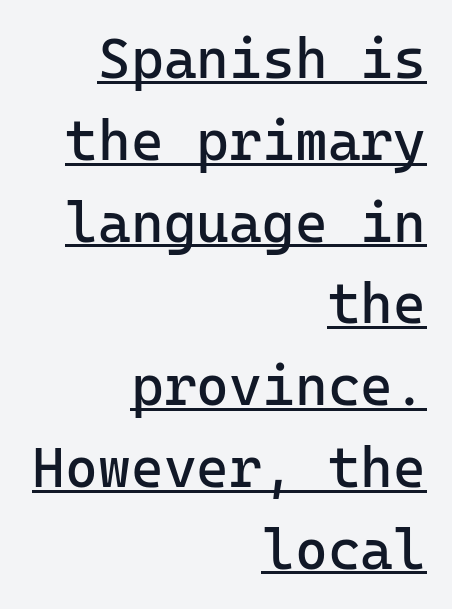
{"serif": "no", "italic": "no", "bold": "no", "weight": "regular", "width": "normal", "stroke_contrast": "low", "x_height": "medium", "monospaced": "yes", "underline": "yes", "align": "right", "line_spacing": "normal", "line_spacing_ratio": 1.46, "letter_spacing": "normal", "letter_spacing_em": 0.0, "glyph_px": 56}
